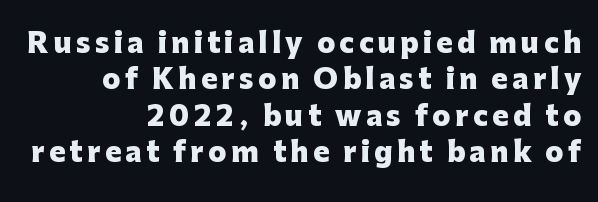
Q: Is the text bold? A: Yes.
Q: Is the text italic (slanted)? A: No, it is upright.
Q: Is the text underlined? A: No.
Q: How is the paragraph aligned? A: Right-aligned.
Q: Is the spacing between lines tight, normal or loose? A: Normal.
